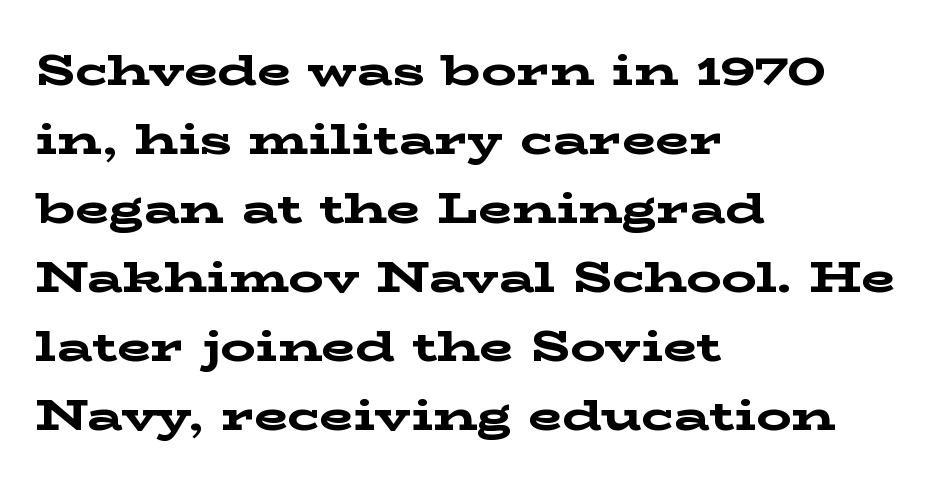
Q: Is the text bold? A: Yes.
Q: Is the text italic (slanted)? A: No, it is upright.
Q: Is the typeface a serif or a sans-serif typeface? A: Serif.
Q: Is the text underlined? A: No.
Q: How is the paragraph aligned? A: Left-aligned.
Q: Is the spacing between letters normal or unusually wide? A: Normal.
Q: Is the spacing between lines tight, normal or loose? A: Normal.
Q: Width (condensed, normal, or wide)? A: Wide.
Q: Stroke contrast? A: Low.
Q: x-height? A: Medium.
Q: Monospaced? A: No.
